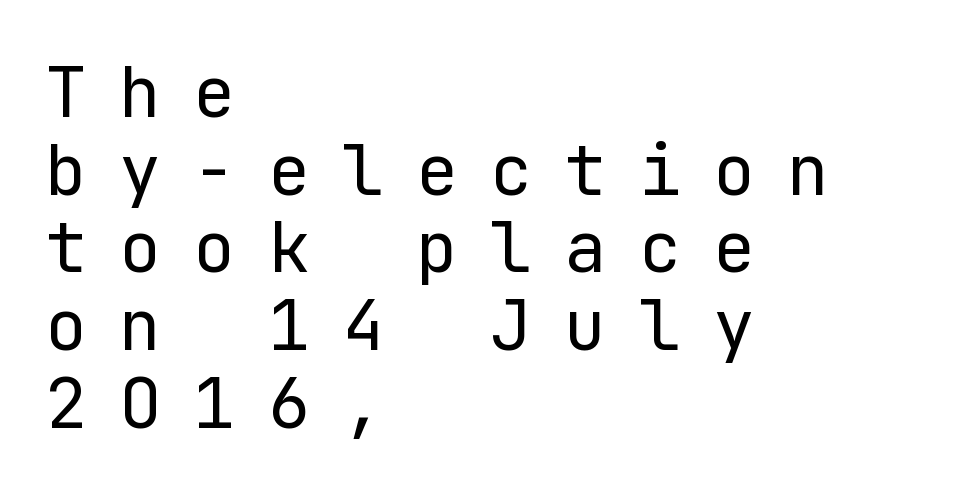
The image shows 70 px regular-weight sans-serif type, upright; set left-aligned, tight line spacing (1.11x), unusually wide letter spacing (+0.46 em), not underlined; low stroke contrast and a medium x-height.
